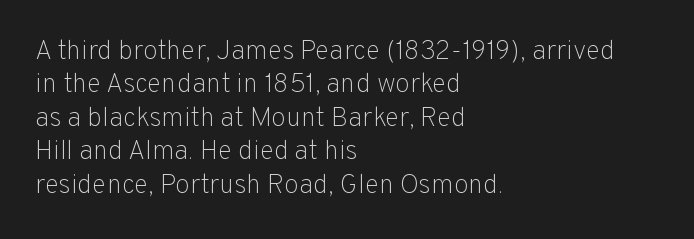
{"italic": "no", "bold": "no", "underline": "no", "align": "left", "line_spacing_ratio": 1.24, "letter_spacing": "normal", "letter_spacing_em": 0.0, "glyph_px": 27}
